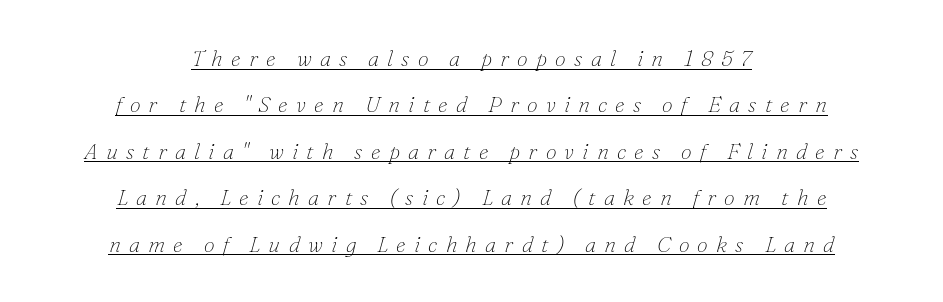
Both edges are ragged and mirror each other, which tells us the setting is centered. A continuous stroke trails under the words, as in a hyperlink. The characters are drawn with everyday or finer stroke widths. Italic: yes, the glyphs are oblique. The passage shown has open, widely tracked lettering throughout.
